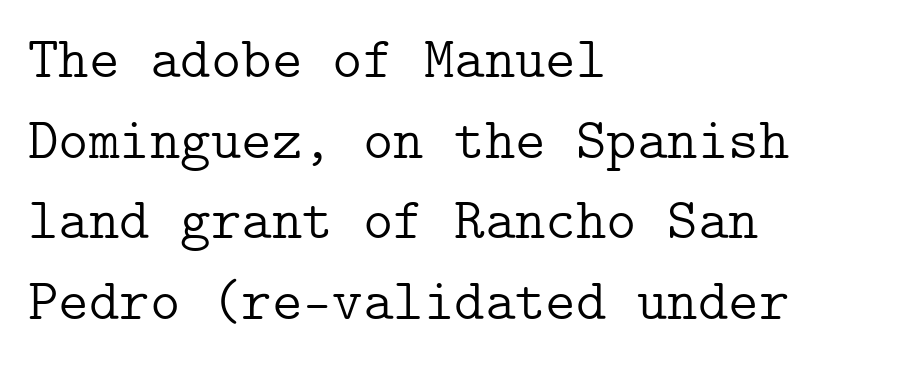
Q: Is the text bold? A: No.
Q: Is the text italic (slanted)? A: No, it is upright.
Q: Is the typeface a serif or a sans-serif typeface? A: Serif.
Q: Is the text underlined? A: No.
Q: How is the paragraph aligned? A: Left-aligned.
Q: Is the spacing between letters normal or unusually wide? A: Normal.
Q: Is the spacing between lines tight, normal or loose? A: Normal.
Q: Width (condensed, normal, or wide)? A: Normal.
Q: Stroke contrast? A: Low.
Q: x-height? A: Medium.
